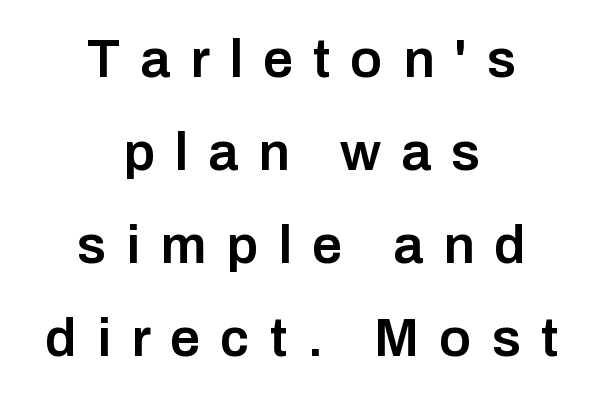
Here the designer chose a conventional face with non-uniform glyph widths. The rendering inserts visible extra space after every character. The paragraph has two soft edges and a firm central axis. Rule under the text: the space is simply empty. Are there feet on the stems? There aren't — it's a sans. A somewhat darkened texture: the type is semibold rather than bold.
